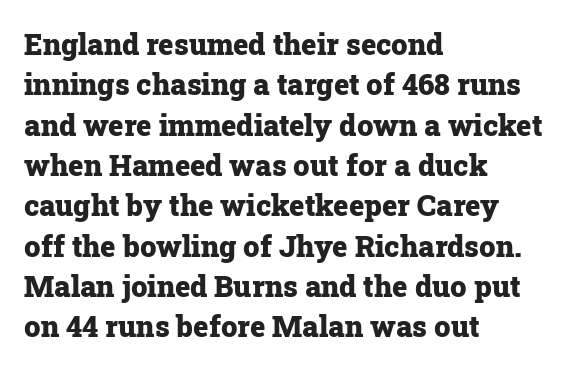
The image shows 29 px heavy serif type, upright; set left-aligned, normal line spacing (1.39x), normal letter spacing, not underlined; low stroke contrast and a medium x-height.
